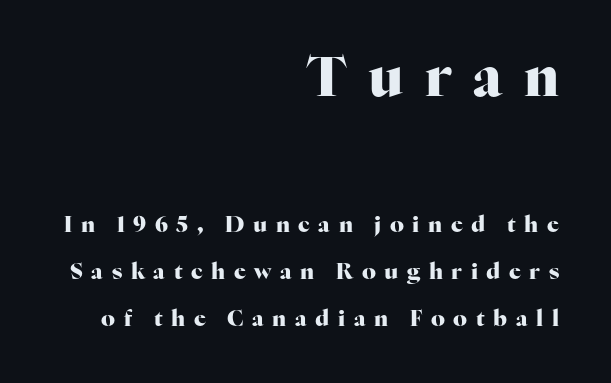
The paragraph has a hard right edge and a soft left edge. The rendering inserts visible extra space after every character. Each new line begins a long way beneath the previous one. Pretty heavy lettering here — definitely bold. Proportional: the letters do not fall into vertical columns.
